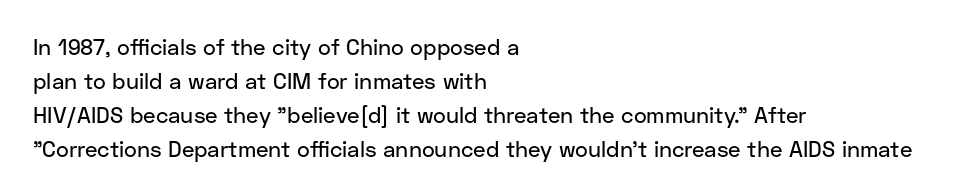
The image shows 22 px text type, upright; set left-aligned, normal line spacing (1.55x), normal letter spacing, not underlined.
